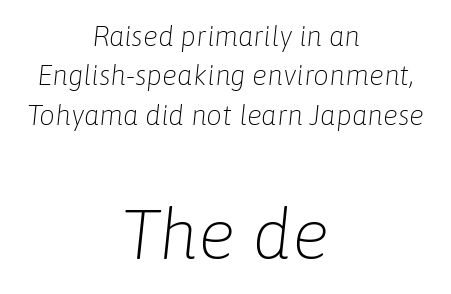
A typesetter would call this proportional, since set widths differ per character. The letters are slanted; this is an italic face. Regarding leading, the lines here are spaced in the standard way. The face looks like a standard text weight, possibly lighter.
